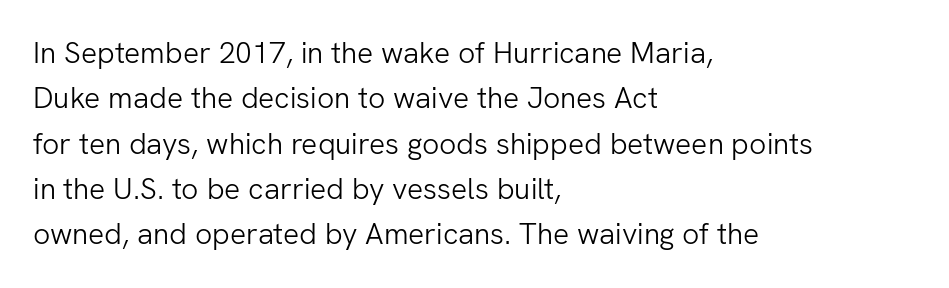
The letters stand upright; this is a roman face. The lines are quadded left. Each letter keeps its own natural width here, so spacing adapts to shape. This rendering leaves character spacing at its baseline value.
